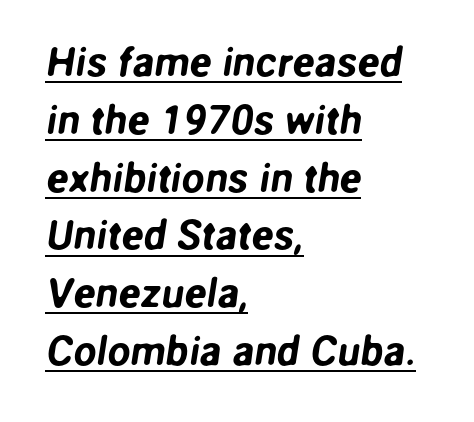
The glyphs are accompanied by a horizontal stroke just below them. Font category for this specimen: sans-serif. Letter spacing: default. The rows are spaced the way most documents space them. Character widths vary here, with narrow letters taking less room than wide ones. Where is the straight margin? On the left.
